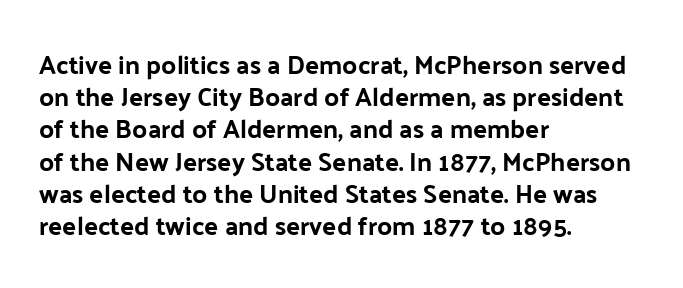
{"italic": "no", "underline": "no", "align": "left", "line_spacing_ratio": 1.24, "letter_spacing": "normal", "letter_spacing_em": 0.0, "glyph_px": 26}
